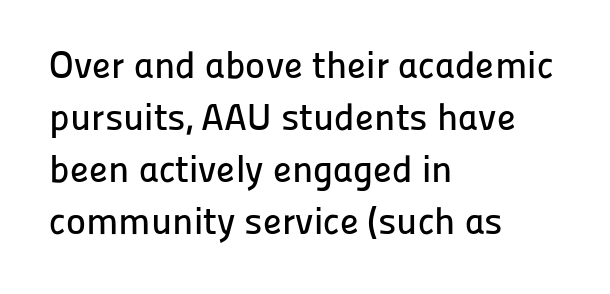
The image shows 38 px sans-serif type, upright; set left-aligned, normal line spacing (1.37x), normal letter spacing, not underlined; low stroke contrast and a medium x-height.
